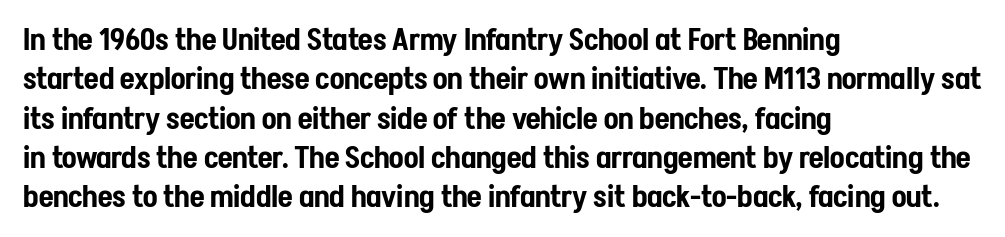
Bare-footed words on every line. Do the letters lean? They stand straight. Between one letter and the next there's only the usual sliver of space. Does the type have serifs? No, each stem ends abruptly. Leading: standard. Spacing verdict: proportional, widths tailored to each character.
